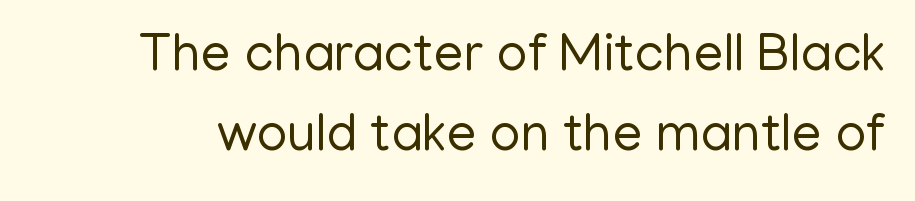
Q: Is the text bold? A: No.
Q: Is the text italic (slanted)? A: No, it is upright.
Q: Is the typeface a serif or a sans-serif typeface? A: Sans-serif.
Q: Is the text underlined? A: No.
Q: Is the spacing between letters normal or unusually wide? A: Normal.
Q: Is the spacing between lines tight, normal or loose? A: Normal.
Q: Width (condensed, normal, or wide)? A: Normal.
Q: Stroke contrast? A: Low.
Q: x-height? A: Medium.
Q: Monospaced? A: No.
